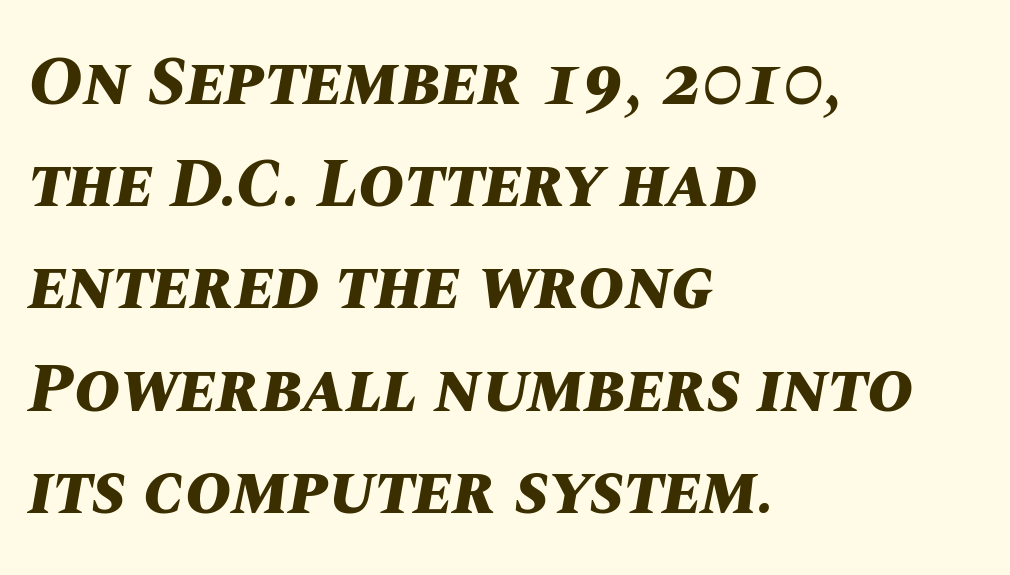
Caption: multi-line text, flush left, ragged right. The rendering uses natural spacing where letterforms have individual widths. Reading down the column, the eye jumps a familiar distance to each next line. Descender tails drop into unmarked territory. A dark, heavy texture on the line: the type is bold.
